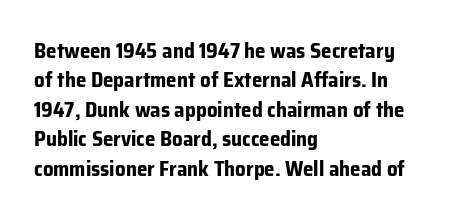
Q: Is the text bold? A: Yes.
Q: Is the text italic (slanted)? A: No, it is upright.
Q: Is the text underlined? A: No.
Q: How is the paragraph aligned? A: Left-aligned.
Q: Is the spacing between letters normal or unusually wide? A: Normal.
Q: Is the spacing between lines tight, normal or loose? A: Normal.
